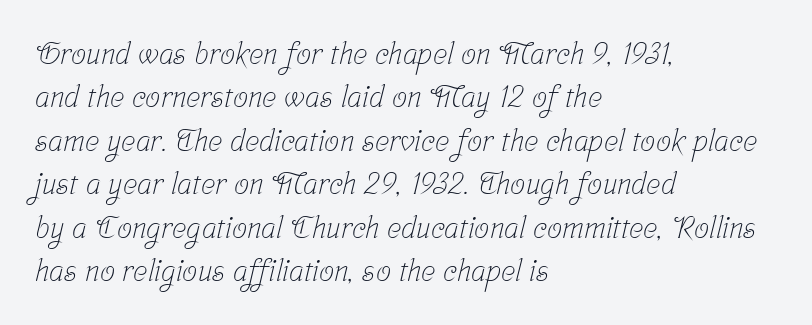
Q: Is the text bold? A: No.
Q: Is the typeface a serif or a sans-serif typeface? A: Serif.
Q: Is the text underlined? A: No.
Q: How is the paragraph aligned? A: Left-aligned.
Q: Is the spacing between letters normal or unusually wide? A: Normal.
Q: Is the spacing between lines tight, normal or loose? A: Normal.
Q: Width (condensed, normal, or wide)? A: Condensed.
Q: Stroke contrast? A: Low.
Q: x-height? A: Medium.
Q: Monospaced? A: No.
